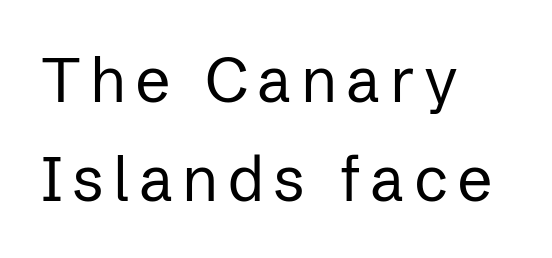
Notice how the stems are strictly vertical — no italics here. This reads as an unemphasized weight, regular at the heaviest. Quick note: underline off. The lines sit at an ordinary, default distance from one another. Think of a printed novel: that variable character pitch is what you see here.
